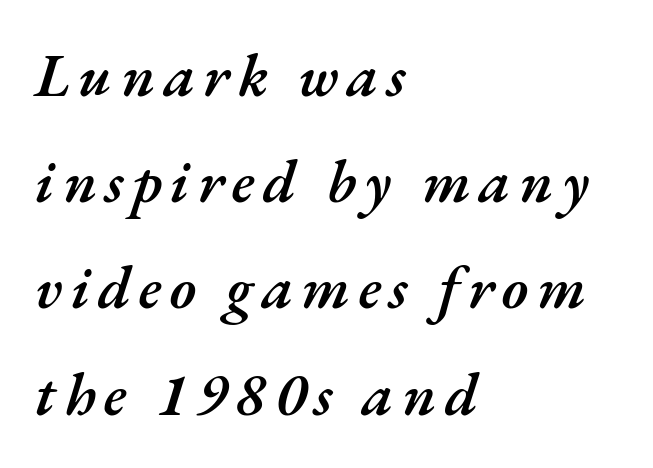
The image shows 60 px semibold type, italic (leaning right); set left-aligned, line spacing 1.77x, not underlined; medium stroke contrast and a small x-height.
